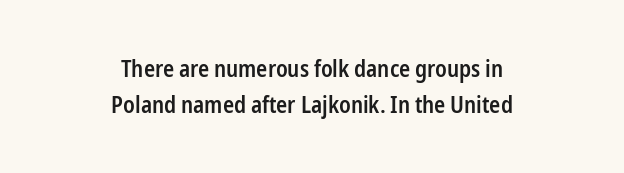
The whitespace from short lines is split evenly between both sides. What stands out about the letter spacing? Nothing — it is the standard amount. Underlining? Definitely not there. Posture: vertical.
